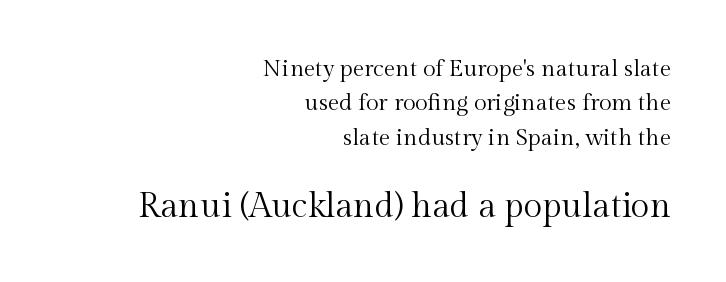
{"serif": "yes", "italic": "no", "bold": "no", "weight": "regular", "width": "normal", "x_height": "medium", "monospaced": "no", "underline": "no", "align": "right", "line_spacing": "normal", "line_spacing_ratio": 1.5, "letter_spacing": "normal", "letter_spacing_em": 0.0, "larger_block": "second", "size_ratio": 1.48, "glyph_px": 34}
